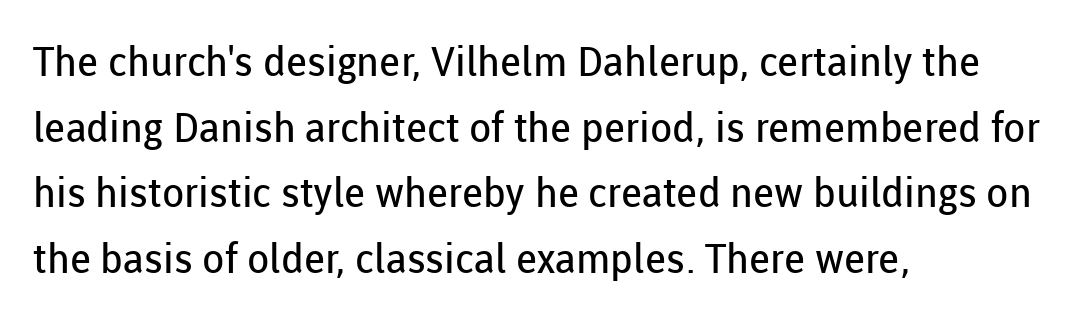
Q: Is the text bold? A: No.
Q: Is the text italic (slanted)? A: No, it is upright.
Q: Is the typeface a serif or a sans-serif typeface? A: Sans-serif.
Q: Is the text underlined? A: No.
Q: How is the paragraph aligned? A: Left-aligned.
Q: Is the spacing between letters normal or unusually wide? A: Normal.
Q: Is the spacing between lines tight, normal or loose? A: Normal.
Q: Width (condensed, normal, or wide)? A: Normal.
Q: Stroke contrast? A: Low.
Q: x-height? A: Medium.
Q: Monospaced? A: No.
